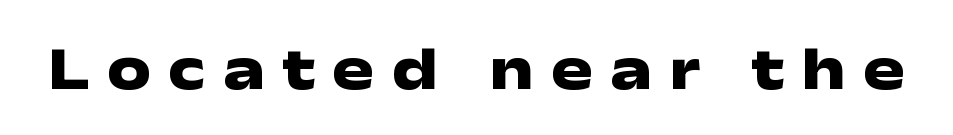
Q: Is the text bold? A: Yes.
Q: Is the text italic (slanted)? A: No, it is upright.
Q: Is the typeface a serif or a sans-serif typeface? A: Sans-serif.
Q: Is the text underlined? A: No.
Q: Is the spacing between letters normal or unusually wide? A: Unusually wide.
Q: Width (condensed, normal, or wide)? A: Wide.
Q: Stroke contrast? A: Low.
Q: x-height? A: Medium.
Q: Monospaced? A: No.
